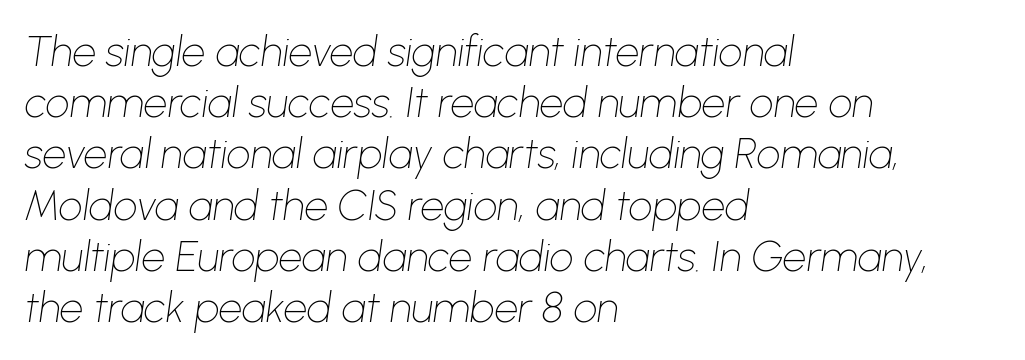
{"italic": "yes", "lean": "right", "slant_degrees": 8, "bold": "no", "weight": "thin", "width": "normal", "stroke_contrast": "low", "x_height": "medium", "monospaced": "no", "underline": "no", "align": "left", "line_spacing_ratio": 1.22, "letter_spacing": "normal", "letter_spacing_em": 0.0, "glyph_px": 42}
